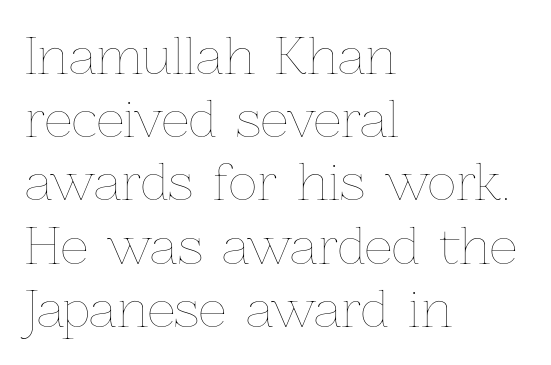
The image shows 49 px thin type, upright; set left-aligned, normal line spacing (1.29x), normal letter spacing, not underlined; low stroke contrast and a medium x-height.
